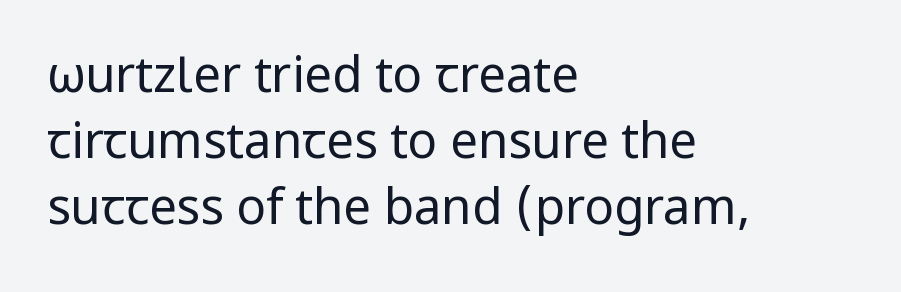
Q: Is the text bold? A: No.
Q: Is the text italic (slanted)? A: No, it is upright.
Q: Is the typeface a serif or a sans-serif typeface? A: Sans-serif.
Q: Is the text underlined? A: No.
Q: How is the paragraph aligned? A: Left-aligned.
Q: Is the spacing between letters normal or unusually wide? A: Normal.
Q: Is the spacing between lines tight, normal or loose? A: Normal.
Q: Width (condensed, normal, or wide)? A: Normal.
Q: Stroke contrast? A: Low.
Q: x-height? A: Medium.
Q: Monospaced? A: No.
